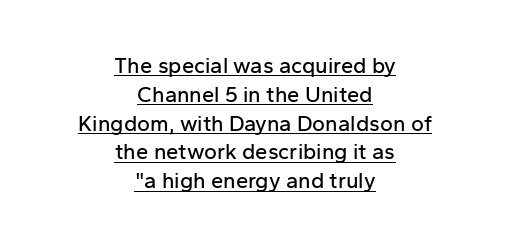
{"italic": "no", "underline": "yes", "align": "center", "line_spacing": "normal", "line_spacing_ratio": 1.31, "letter_spacing": "normal", "letter_spacing_em": 0.0, "glyph_px": 22}
